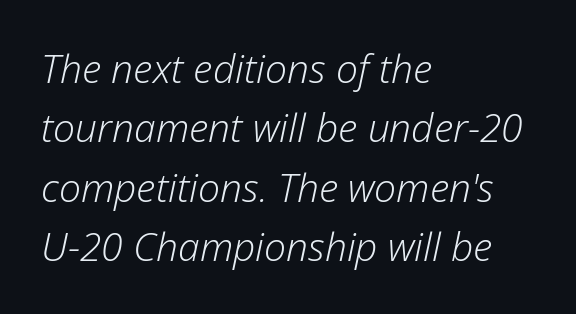
{"italic": "yes", "lean": "right", "slant_degrees": 12, "bold": "no", "weight": "light", "width": "normal", "stroke_contrast": "low", "x_height": "medium", "monospaced": "no", "underline": "no", "align": "left", "line_spacing": "normal", "line_spacing_ratio": 1.52, "letter_spacing": "normal", "letter_spacing_em": 0.0, "glyph_px": 39}
